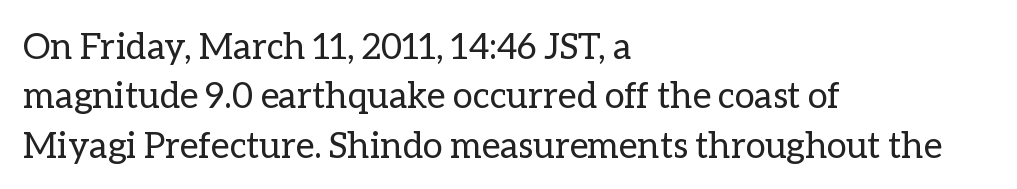
Q: Is the text bold? A: No.
Q: Is the text italic (slanted)? A: No, it is upright.
Q: Is the text underlined? A: No.
Q: How is the paragraph aligned? A: Left-aligned.
Q: Is the spacing between letters normal or unusually wide? A: Normal.
Q: Is the spacing between lines tight, normal or loose? A: Normal.
Q: Width (condensed, normal, or wide)? A: Normal.
Q: Stroke contrast? A: Low.
Q: x-height? A: Medium.
Q: Monospaced? A: No.
